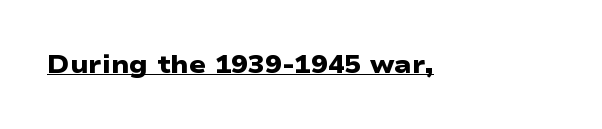
The image shows 25 px bold type; set normal letter spacing, underlined.
